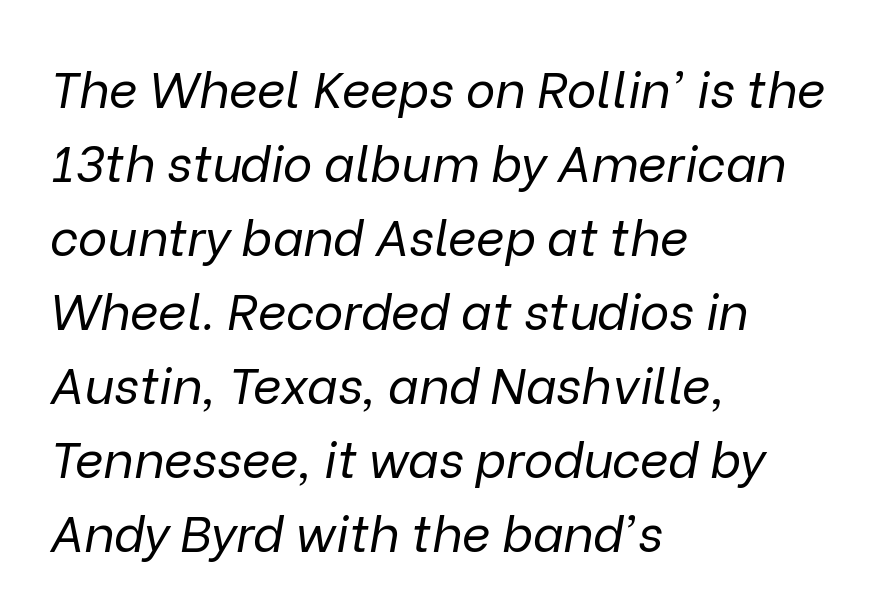
Q: Is the text bold? A: No.
Q: Is the text italic (slanted)? A: Yes, it leans right by about 9 degrees.
Q: Is the text underlined? A: No.
Q: How is the paragraph aligned? A: Left-aligned.
Q: Is the spacing between letters normal or unusually wide? A: Normal.
Q: Is the spacing between lines tight, normal or loose? A: Normal.
Q: Width (condensed, normal, or wide)? A: Normal.
Q: Stroke contrast? A: Low.
Q: x-height? A: Medium.
Q: Monospaced? A: No.
